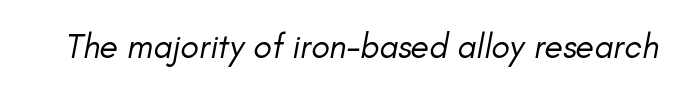
Q: Is the text bold? A: No.
Q: Is the text italic (slanted)? A: Yes, it leans right by about 11 degrees.
Q: Is the text underlined? A: No.
Q: Is the spacing between letters normal or unusually wide? A: Normal.
Q: Width (condensed, normal, or wide)? A: Normal.
Q: Stroke contrast? A: Low.
Q: x-height? A: Small.
Q: Monospaced? A: No.
